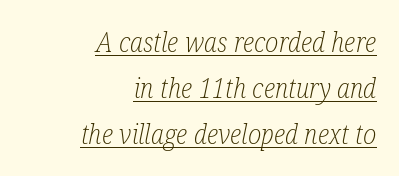
The rendering applies a slant to the glyphs. What decoration does the sample have? An underline. Does extra space separate the letters? No, they use regular spacing. The font sits on the lighter half of the weight spectrum, regular included. All the whitespace from short lines collects on the left.
